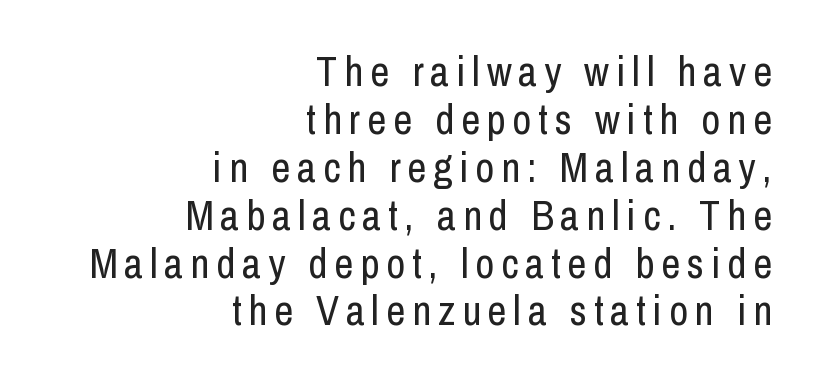
Successive baselines arrive quickly, one right under another. A light-to-regular cut is what we see here. The lettering stays uniformly vertical, giving the passage a roman look. Unmarked baselines from the first word to the last. Character widths vary here, with narrow letters taking less room than wide ones.
